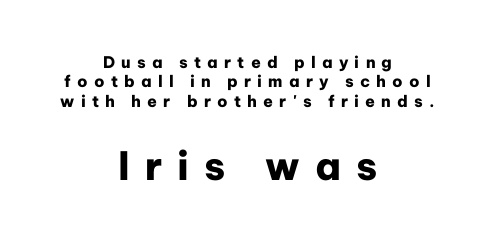
Does the bottom block carry the larger type? Yes, it does. Nope, no serifs anywhere on these letters. Notice how thick the strokes are: this is what a full bold looks like. Characters remain perfectly vertical along every line. A clean baseline with only descenders dipping below it.
